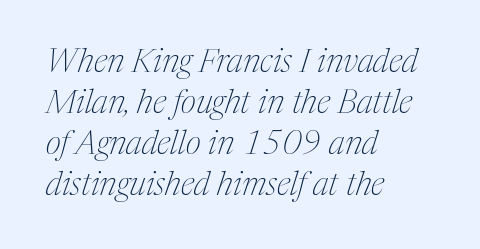
The image shows 33 px thin, condensed serif type, italic (leaning right); set left-aligned, line spacing 1.24x, normal letter spacing, not underlined; medium stroke contrast and a medium x-height.
